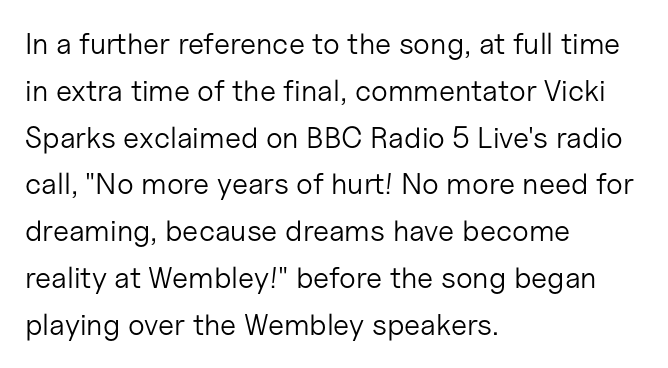
No italicization has been applied; the sample stays upright. Typographically, this falls in the sans-serif category. Plain, unruled lines of type. No heavy texture on the line: the type isn't bold.
